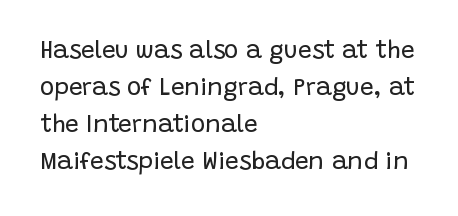
Vertical strokes here are truly vertical. Every row of glyphs begins at an identical x-position on the left. Between one letter and the next there's only the usual sliver of space. Only glyphs here, with clear space below each row.
